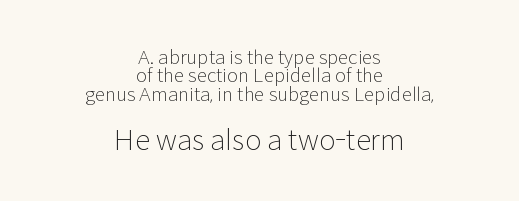
Just letters on the line, the space beneath them empty. A light-to-regular cut is what we see here. Each new line begins almost immediately beneath the previous one. Which chunk is bigger? The second one — the bottom block dwarfs the top.
